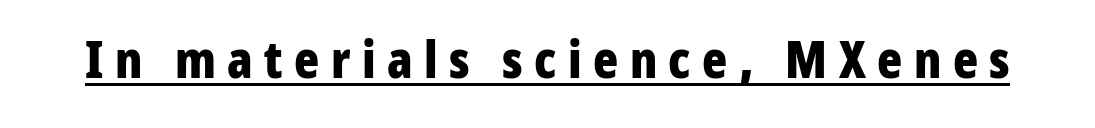
Q: Is the text bold? A: Yes.
Q: Is the text italic (slanted)? A: No, it is upright.
Q: Is the typeface a serif or a sans-serif typeface? A: Sans-serif.
Q: Is the text underlined? A: Yes.
Q: Is the spacing between letters normal or unusually wide? A: Unusually wide.
Q: Width (condensed, normal, or wide)? A: Condensed.
Q: Stroke contrast? A: Low.
Q: x-height? A: Medium.
Q: Monospaced? A: No.
